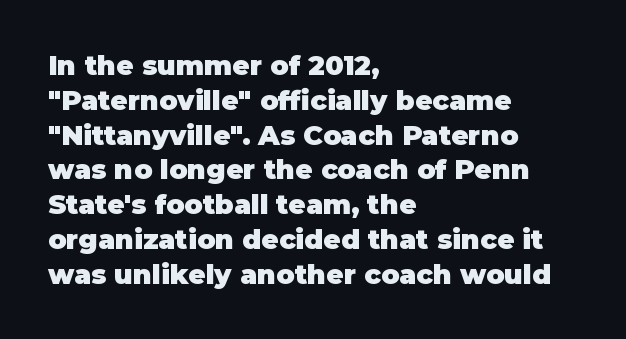
The image shows 27 px bold type, upright; set left-aligned, normal line spacing (1.29x), normal letter spacing, not underlined.
